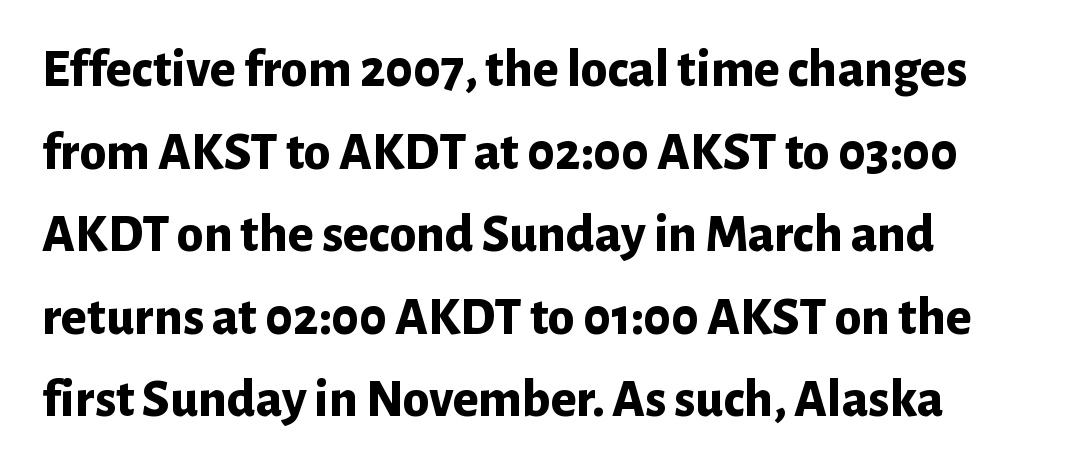
{"serif": "no", "italic": "no", "bold": "yes", "weight": "bold", "width": "normal", "stroke_contrast": "low", "x_height": "medium", "monospaced": "no", "underline": "no", "line_spacing": "normal", "line_spacing_ratio": 1.53, "letter_spacing": "normal", "letter_spacing_em": 0.0, "glyph_px": 54}
